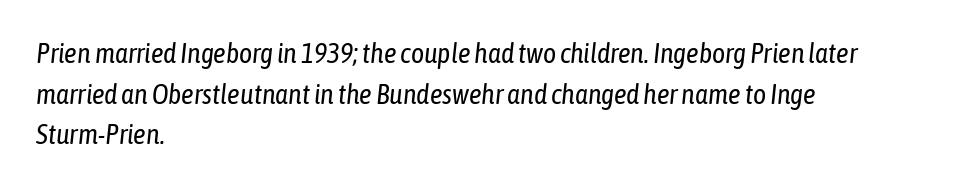
Line beginnings align vertically; line endings do not. Nothing unusual about the tracking: characters are spaced as the font intends. Words float on clear page, feet unadorned. The face looks like a standard text weight, possibly lighter.
